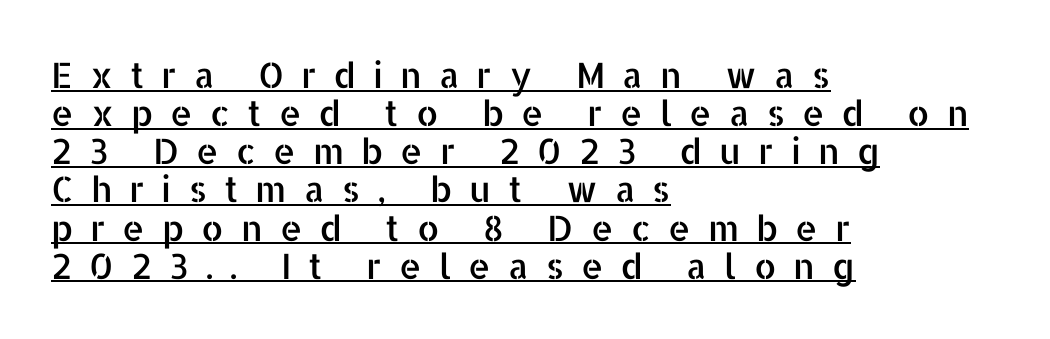
{"serif": "no", "italic": "no", "width": "normal", "stroke_contrast": "low", "x_height": "medium", "monospaced": "no", "underline": "yes", "align": "left", "line_spacing": "tight", "line_spacing_ratio": 1.09, "letter_spacing": "wide", "letter_spacing_em": 0.49, "glyph_px": 35}
